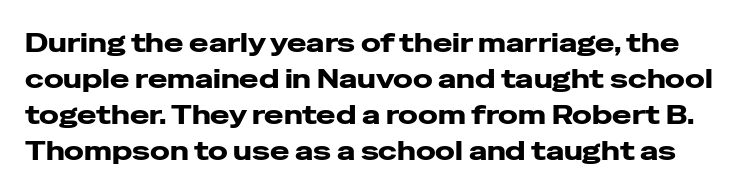
Q: Is the text bold? A: Yes.
Q: Is the text italic (slanted)? A: No, it is upright.
Q: Is the text underlined? A: No.
Q: Is the spacing between letters normal or unusually wide? A: Normal.
Q: Is the spacing between lines tight, normal or loose? A: Normal.
